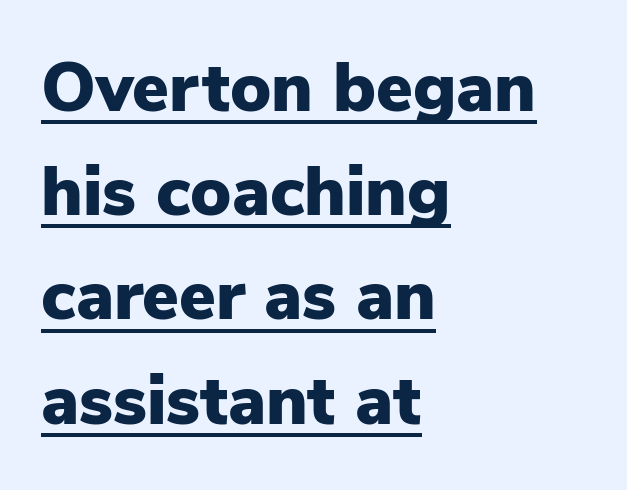
The typography opts for an upright posture over an oblique one. Pretty heavy lettering here — definitely bold. This sample is left-justified, so line endings fall wherever the words run out. A typesetter would call this zero additional tracking. The rendering uses natural spacing where letterforms have individual widths. The block of text has a typical density, with ordinary space between rows.
